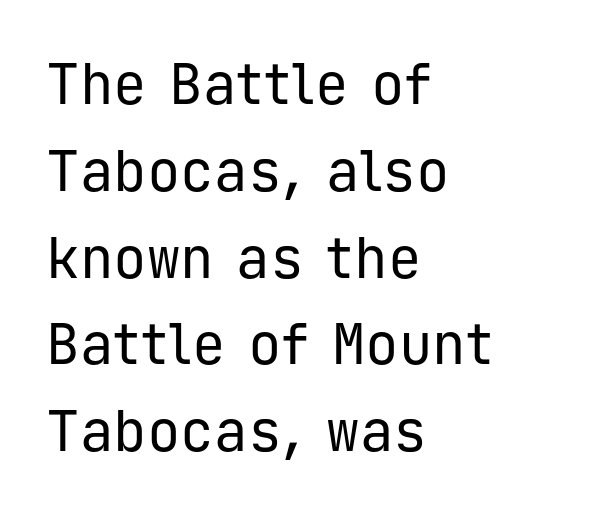
The image shows 56 px regular-weight sans-serif type, upright, monospaced; set left-aligned, normal line spacing (1.55x), normal letter spacing, not underlined; low stroke contrast and a medium x-height.
